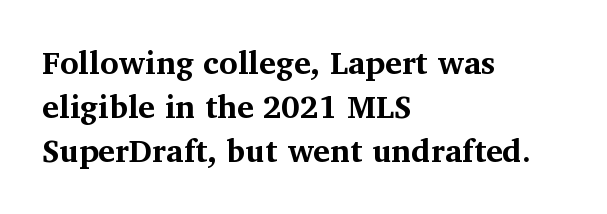
The image shows 32 px bold serif type, upright; set left-aligned, normal line spacing (1.38x), normal letter spacing, not underlined; medium stroke contrast and a medium x-height.
